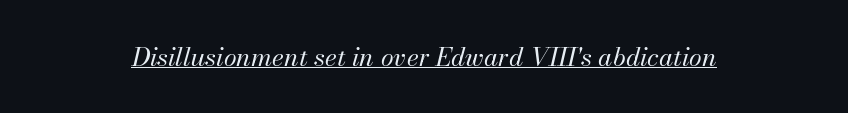
The image shows 26 px text type, italic (leaning right); set normal letter spacing, underlined.
